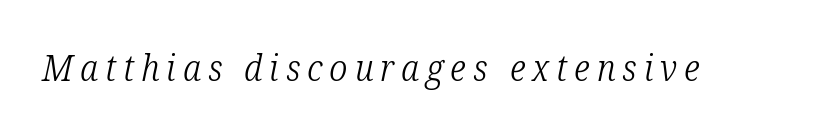
Q: Is the text bold? A: No.
Q: Is the text italic (slanted)? A: Yes, it leans right by about 12 degrees.
Q: Is the typeface a serif or a sans-serif typeface? A: Serif.
Q: Is the text underlined? A: No.
Q: Width (condensed, normal, or wide)? A: Condensed.
Q: Stroke contrast? A: Low.
Q: x-height? A: Medium.
Q: Monospaced? A: No.
